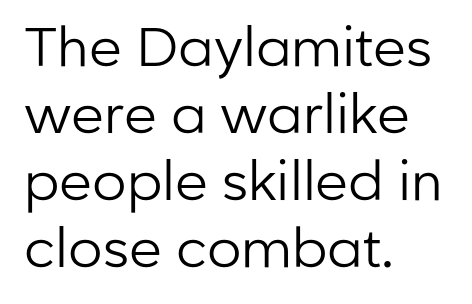
The image shows 54 px regular-weight sans-serif type, upright; set left-aligned, line spacing 1.24x, normal letter spacing, not underlined; low stroke contrast and a medium x-height.
